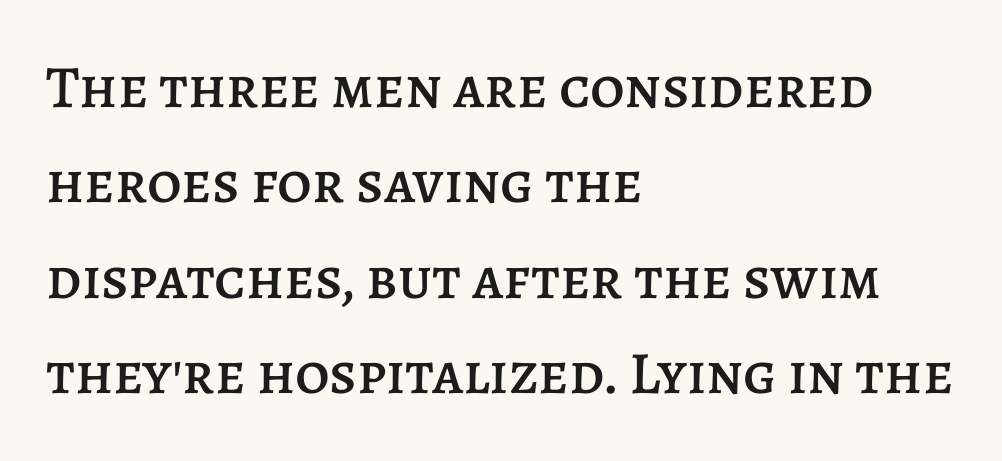
Q: Is the text italic (slanted)? A: No, it is upright.
Q: Is the text underlined? A: No.
Q: How is the paragraph aligned? A: Left-aligned.
Q: Is the spacing between letters normal or unusually wide? A: Normal.
Q: Is the spacing between lines tight, normal or loose? A: Normal.
Q: Width (condensed, normal, or wide)? A: Normal.
Q: Stroke contrast? A: Low.
Q: x-height? A: Large.
Q: Monospaced? A: No.
